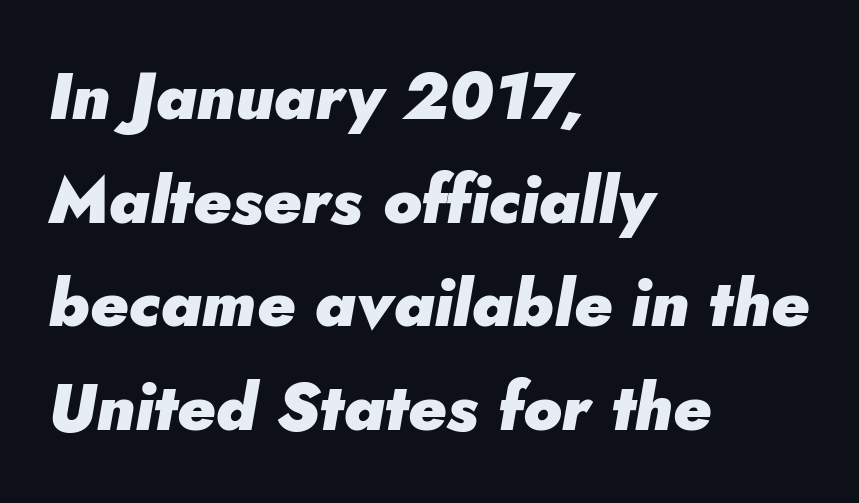
The image shows 66 px heavy type, italic (leaning right); set left-aligned, normal line spacing (1.57x), normal letter spacing, not underlined; low stroke contrast and a small x-height.
